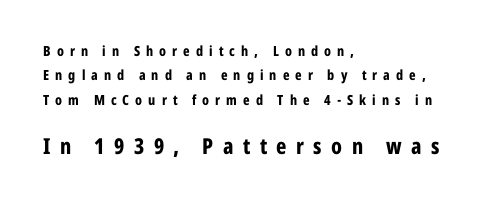
{"italic": "no", "bold": "yes", "underline": "no", "align": "left", "line_spacing_ratio": 1.75, "letter_spacing": "wide", "letter_spacing_em": 0.43, "larger_block": "second", "size_ratio": 1.57, "glyph_px": 22}
